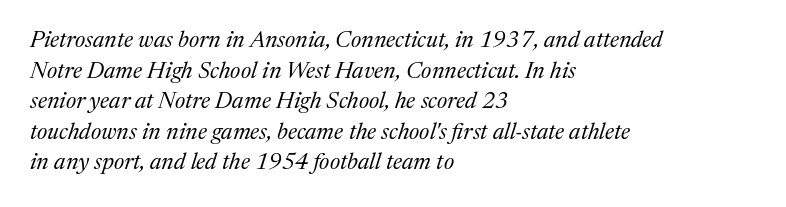
The image shows 23 px text type, italic (leaning right); set left-aligned, normal line spacing (1.33x), normal letter spacing, not underlined.
